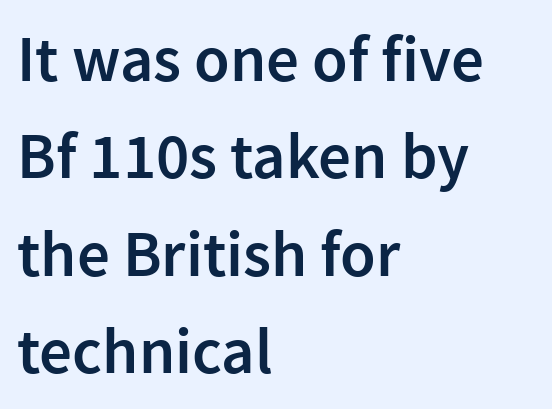
{"serif": "no", "italic": "no", "bold": "semi", "weight": "semibold", "width": "normal", "x_height": "medium", "monospaced": "no", "underline": "no", "align": "left", "line_spacing": "normal", "line_spacing_ratio": 1.5, "letter_spacing": "normal", "letter_spacing_em": 0.0, "glyph_px": 65}
